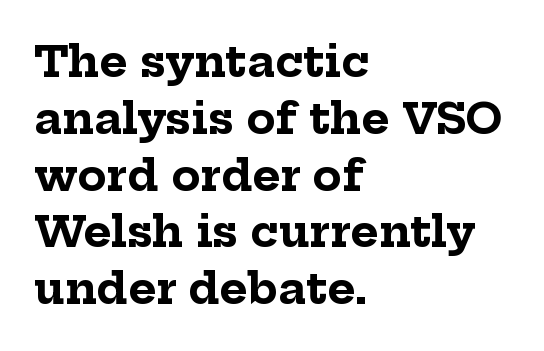
{"serif": "yes", "italic": "no", "bold": "yes", "weight": "bold", "width": "normal", "stroke_contrast": "low", "x_height": "medium", "monospaced": "no", "underline": "no", "align": "left", "line_spacing": "normal", "line_spacing_ratio": 1.32, "letter_spacing": "normal", "letter_spacing_em": 0.0, "glyph_px": 43}
